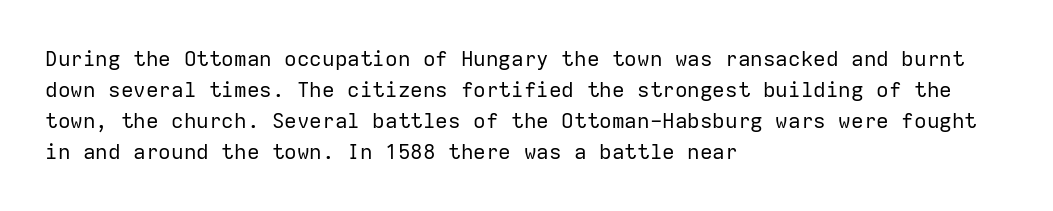
The image shows 21 px text type, upright; set left-aligned, normal line spacing (1.48x), normal letter spacing, not underlined.
